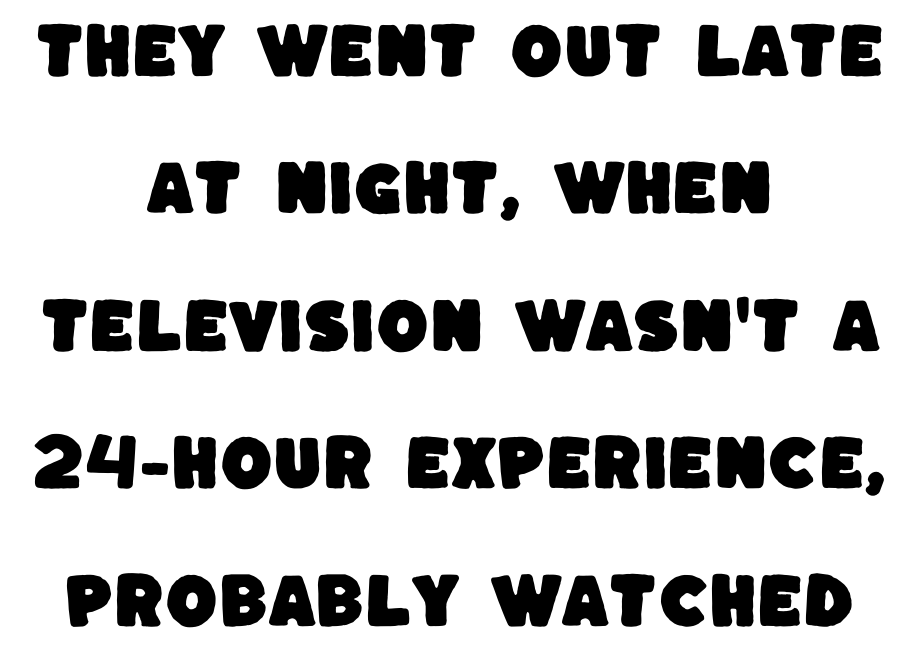
The image shows 60 px sans-serif type; set centered, loose line spacing (2.29x), normal letter spacing, not underlined; low stroke contrast and a large x-height.
